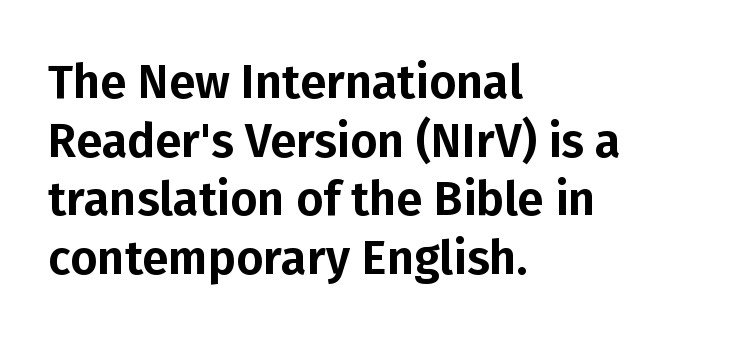
{"serif": "no", "italic": "no", "width": "normal", "stroke_contrast": "low", "x_height": "medium", "monospaced": "no", "underline": "no", "align": "left", "line_spacing": "normal", "line_spacing_ratio": 1.25, "letter_spacing": "normal", "letter_spacing_em": 0.0, "glyph_px": 47}
